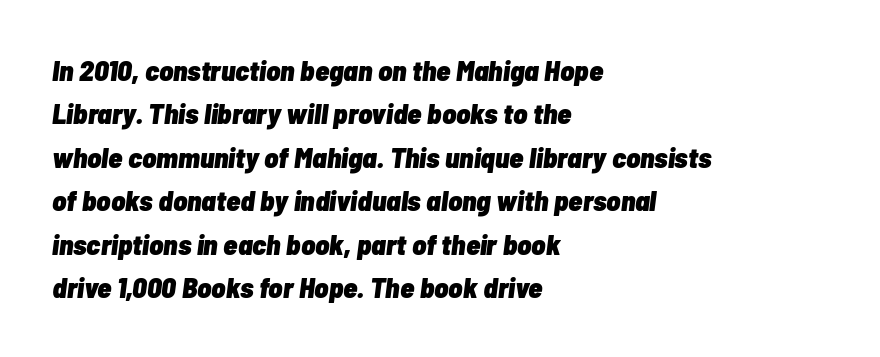
{"italic": "yes", "lean": "right", "slant_degrees": 7, "bold": "yes", "weight": "heavy", "width": "condensed", "stroke_contrast": "low", "x_height": "medium", "monospaced": "no", "underline": "no", "align": "left", "line_spacing": "normal", "line_spacing_ratio": 1.5, "letter_spacing": "normal", "letter_spacing_em": 0.0, "glyph_px": 29}
